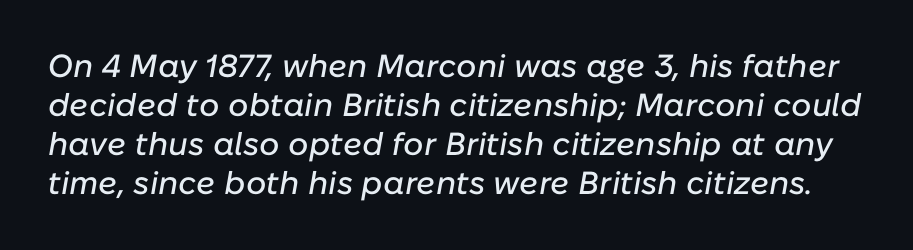
Compared with typical body copy, the letter spacing here is the same. Rule under the text: the space is simply empty. In terms of posture, this sample is oblique. A typesetter would call this proportional, since set widths differ per character.
